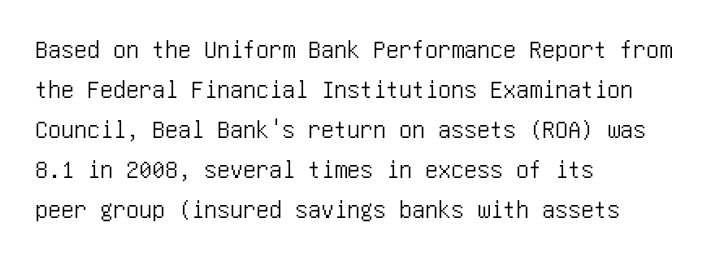
Q: Is the text italic (slanted)? A: No, it is upright.
Q: Is the text underlined? A: No.
Q: How is the paragraph aligned? A: Left-aligned.
Q: Is the spacing between letters normal or unusually wide? A: Normal.
Q: Is the spacing between lines tight, normal or loose? A: Normal.
